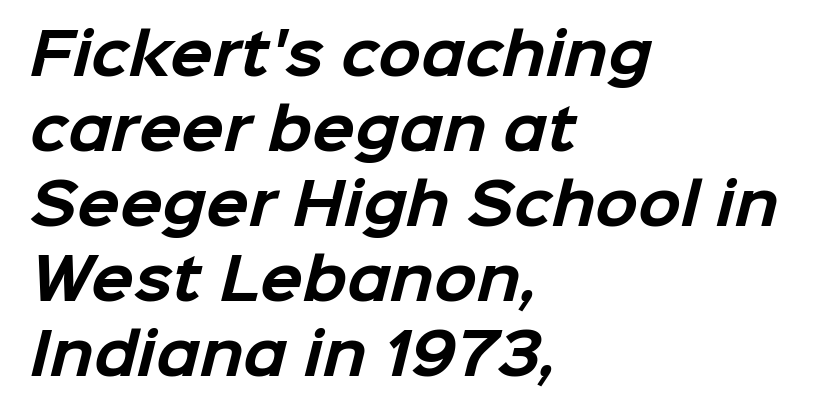
The image shows 56 px bold sans-serif type; set left-aligned, normal line spacing (1.34x), normal letter spacing, not underlined; low stroke contrast and a medium x-height.
